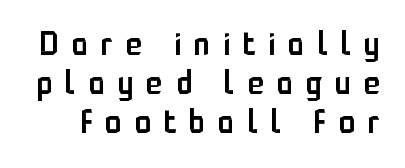
Rendered with straight, roman letterforms. Semibold letterforms, between regular and bold. Any mark beneath the type? The region is blank. Here the designer chose a conventional face with non-uniform glyph widths.
